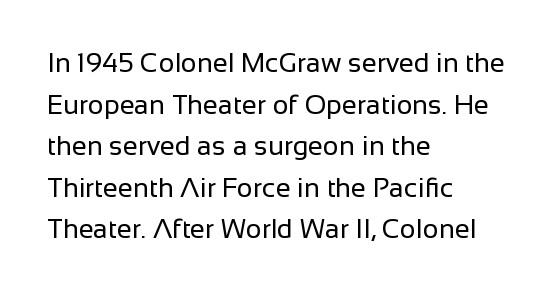
The image shows 27 px text type, upright; set left-aligned, normal line spacing (1.54x), normal letter spacing, not underlined.
